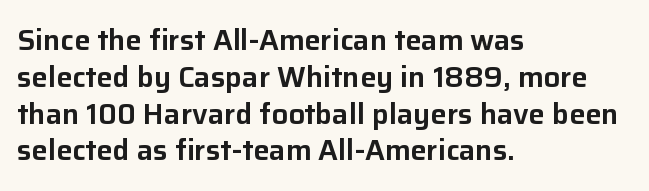
{"serif": "no", "italic": "no", "width": "normal", "stroke_contrast": "low", "x_height": "medium", "monospaced": "no", "underline": "no", "align": "left", "line_spacing": "normal", "line_spacing_ratio": 1.27, "letter_spacing": "normal", "letter_spacing_em": 0.0, "glyph_px": 29}
